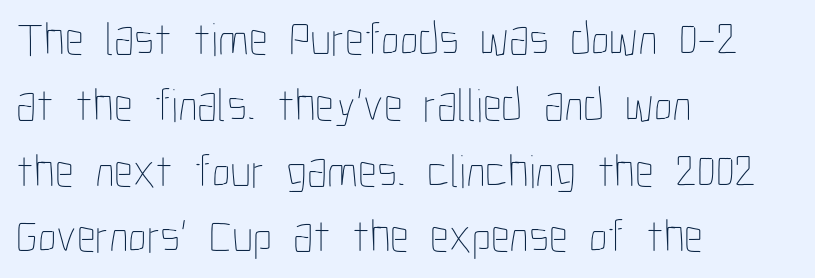
{"italic": "no", "bold": "no", "weight": "thin", "width": "condensed", "stroke_contrast": "low", "x_height": "medium", "monospaced": "no", "underline": "no", "align": "left", "line_spacing": "normal", "line_spacing_ratio": 1.4, "letter_spacing": "normal", "letter_spacing_em": 0.0, "glyph_px": 47}
